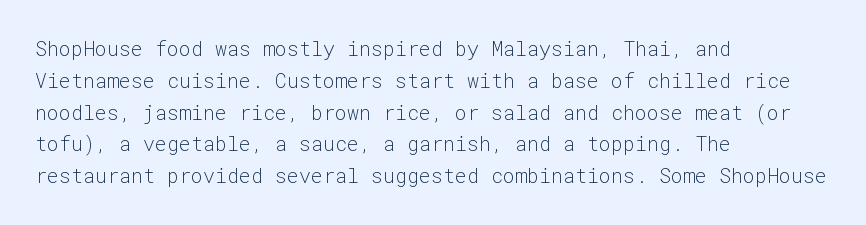
This is not heavy type; no bold has been used. Tracking here is standard; glyphs follow each other at the usual distance. Horizontal bands of white between lines are of average thickness. Underlining? Definitely not there. A student would call this left alignment; a typographer would say flush left, rag right.
